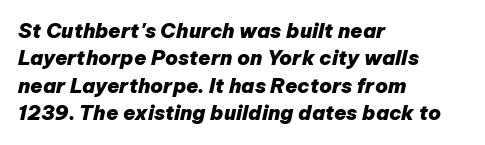
Q: Is the text bold? A: Yes.
Q: Is the text italic (slanted)? A: Yes, it leans right by about 12 degrees.
Q: Is the text underlined? A: No.
Q: How is the paragraph aligned? A: Left-aligned.
Q: Is the spacing between letters normal or unusually wide? A: Normal.
Q: Is the spacing between lines tight, normal or loose? A: Normal.
